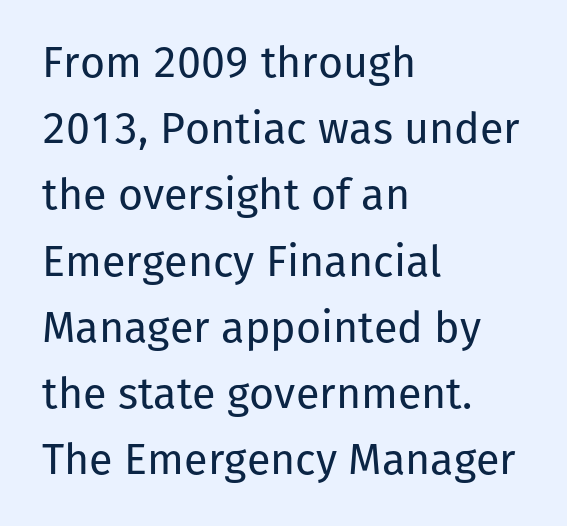
Q: Is the text bold? A: No.
Q: Is the text italic (slanted)? A: No, it is upright.
Q: Is the typeface a serif or a sans-serif typeface? A: Sans-serif.
Q: Is the text underlined? A: No.
Q: How is the paragraph aligned? A: Left-aligned.
Q: Is the spacing between letters normal or unusually wide? A: Normal.
Q: Is the spacing between lines tight, normal or loose? A: Normal.
Q: Width (condensed, normal, or wide)? A: Normal.
Q: Stroke contrast? A: Low.
Q: x-height? A: Medium.
Q: Monospaced? A: No.
